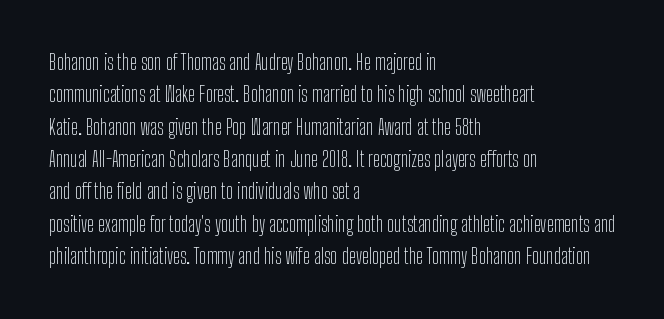
Q: Is the text bold? A: No.
Q: Is the text italic (slanted)? A: No, it is upright.
Q: Is the text underlined? A: No.
Q: How is the paragraph aligned? A: Left-aligned.
Q: Is the spacing between letters normal or unusually wide? A: Normal.
Q: Is the spacing between lines tight, normal or loose? A: Normal.
